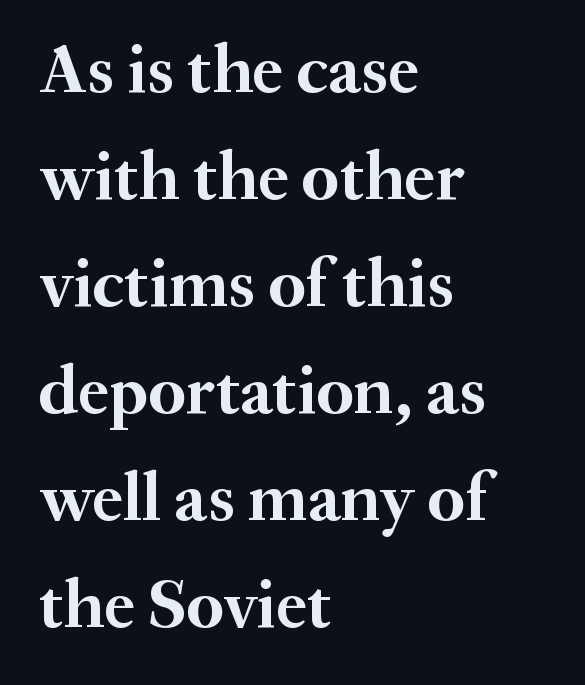
Q: Is the text bold? A: Yes.
Q: Is the text italic (slanted)? A: No, it is upright.
Q: Is the typeface a serif or a sans-serif typeface? A: Serif.
Q: Is the text underlined? A: No.
Q: How is the paragraph aligned? A: Left-aligned.
Q: Is the spacing between letters normal or unusually wide? A: Normal.
Q: Is the spacing between lines tight, normal or loose? A: Normal.
Q: Width (condensed, normal, or wide)? A: Normal.
Q: Stroke contrast? A: Medium.
Q: x-height? A: Small.
Q: Monospaced? A: No.
